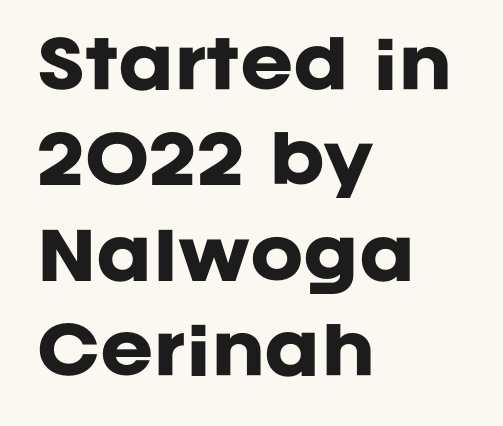
The ragged edge is on the right, which tells us the setting is flush left. How are the letters spaced? Ordinarily, with no added tracking. Reading down the column, the eye jumps a familiar distance to each next line. The gap between lines stays unmarked.
